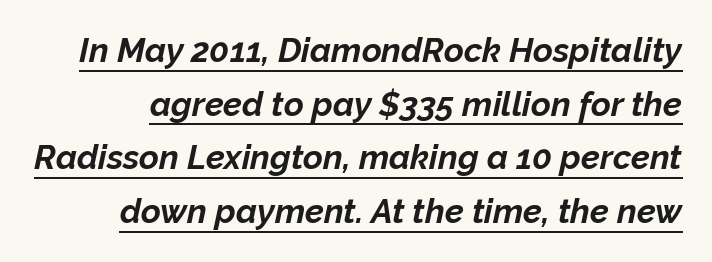
{"italic": "yes", "lean": "right", "slant_degrees": 12, "bold": "yes", "weight": "bold", "width": "normal", "stroke_contrast": "low", "x_height": "medium", "monospaced": "no", "underline": "yes", "line_spacing": "normal", "line_spacing_ratio": 1.58, "letter_spacing": "normal", "letter_spacing_em": 0.0, "glyph_px": 34}
